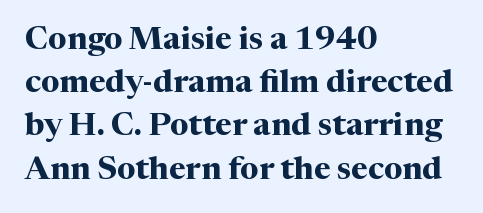
Q: Is the text bold? A: Yes.
Q: Is the text italic (slanted)? A: No, it is upright.
Q: Is the typeface a serif or a sans-serif typeface? A: Serif.
Q: Is the text underlined? A: No.
Q: How is the paragraph aligned? A: Left-aligned.
Q: Is the spacing between letters normal or unusually wide? A: Normal.
Q: Is the spacing between lines tight, normal or loose? A: Normal.
Q: Width (condensed, normal, or wide)? A: Normal.
Q: Stroke contrast? A: Medium.
Q: x-height? A: Medium.
Q: Monospaced? A: No.
